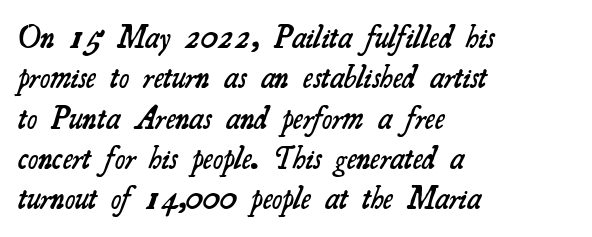
{"serif": "yes", "bold": "semi", "weight": "semibold", "width": "normal", "stroke_contrast": "medium", "x_height": "small", "monospaced": "no", "underline": "no", "align": "left", "line_spacing": "normal", "line_spacing_ratio": 1.3, "letter_spacing": "normal", "letter_spacing_em": 0.0, "glyph_px": 31}
